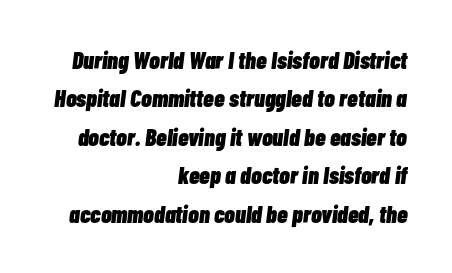
{"italic": "yes", "lean": "right", "slant_degrees": 7, "bold": "yes", "underline": "no", "align": "right", "line_spacing": "normal", "line_spacing_ratio": 1.6, "letter_spacing": "normal", "letter_spacing_em": 0.0, "glyph_px": 24}
